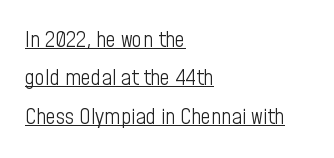
The setting favours the left margin, as ordinary paragraphs usually do. Is there an underline? Yes — a line sits under the letters. Stem width sits at or under what a default text font uses. No extra tracking has been applied to these lines.
